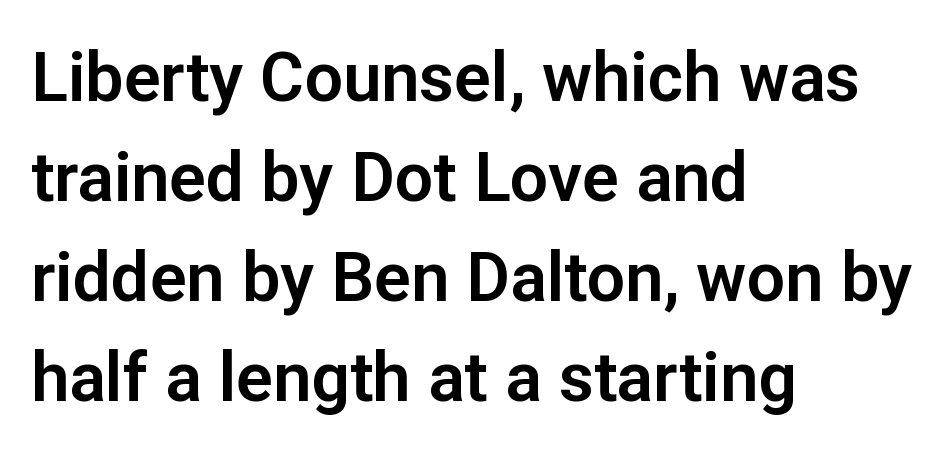
Q: Is the text italic (slanted)? A: No, it is upright.
Q: Is the typeface a serif or a sans-serif typeface? A: Sans-serif.
Q: Is the text underlined? A: No.
Q: How is the paragraph aligned? A: Left-aligned.
Q: Is the spacing between letters normal or unusually wide? A: Normal.
Q: Is the spacing between lines tight, normal or loose? A: Normal.
Q: Width (condensed, normal, or wide)? A: Normal.
Q: Stroke contrast? A: Low.
Q: x-height? A: Medium.
Q: Monospaced? A: No.
